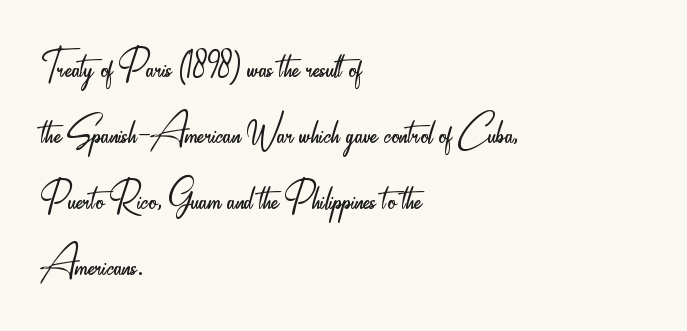
The image shows 50 px light, condensed sans-serif type; set left-aligned, normal line spacing (1.32x), normal letter spacing, not underlined; low stroke contrast and a small x-height.
